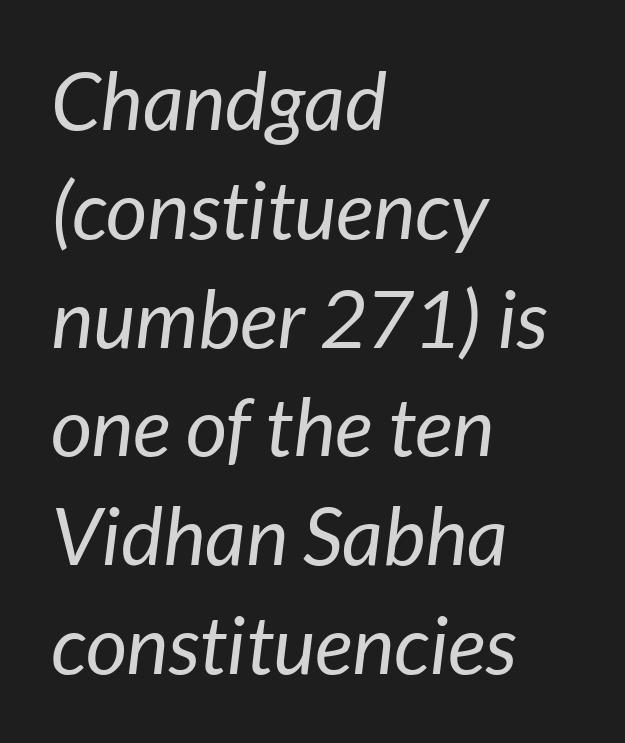
If you drew a line through each stem, it would be angled. Leading matches the norm, producing a regular column. No extra tracking has been applied to these lines. Weight: regular or lighter. These lines stack with their left ends in a neat column. The rendering uses natural spacing where letterforms have individual widths.
